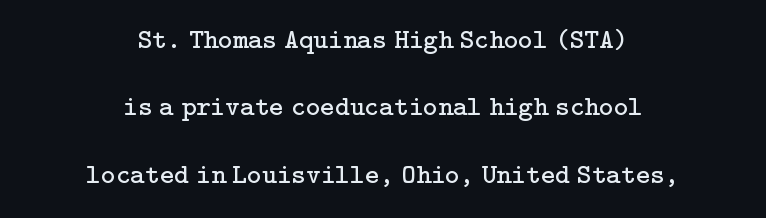
The image shows 28 px regular-weight serif type, upright; set centered, loose line spacing (2.41x), normal letter spacing, not underlined; low stroke contrast and a medium x-height.
